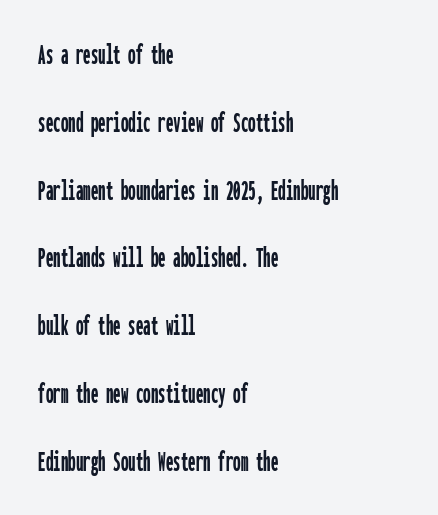
{"serif": "no", "italic": "no", "width": "condensed", "stroke_contrast": "low", "x_height": "medium", "monospaced": "yes", "underline": "no", "align": "left", "line_spacing": "loose", "line_spacing_ratio": 2.26, "letter_spacing": "normal", "letter_spacing_em": 0.0, "glyph_px": 30}
